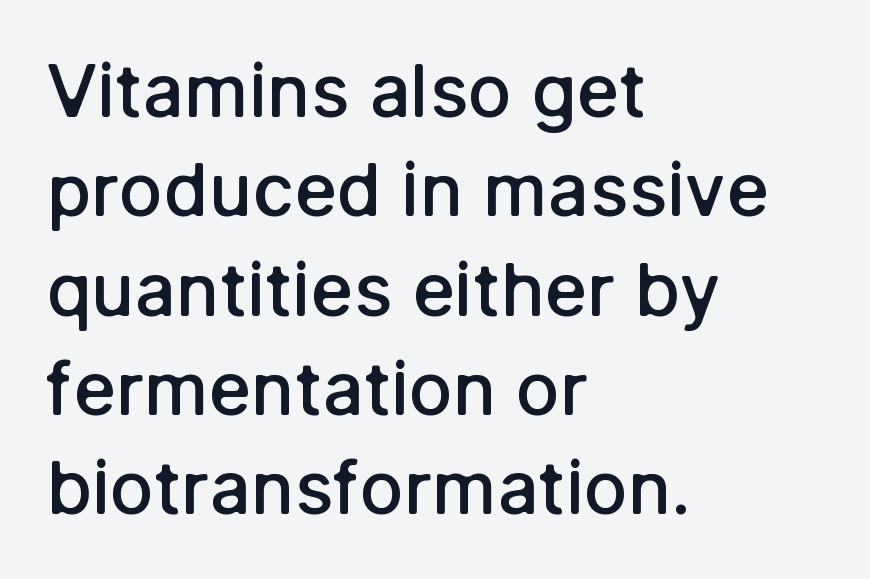
{"serif": "no", "italic": "no", "bold": "semi", "weight": "semibold", "width": "normal", "stroke_contrast": "low", "x_height": "medium", "monospaced": "no", "underline": "no", "align": "left", "line_spacing": "normal", "line_spacing_ratio": 1.36, "letter_spacing": "normal", "letter_spacing_em": 0.0, "glyph_px": 73}
